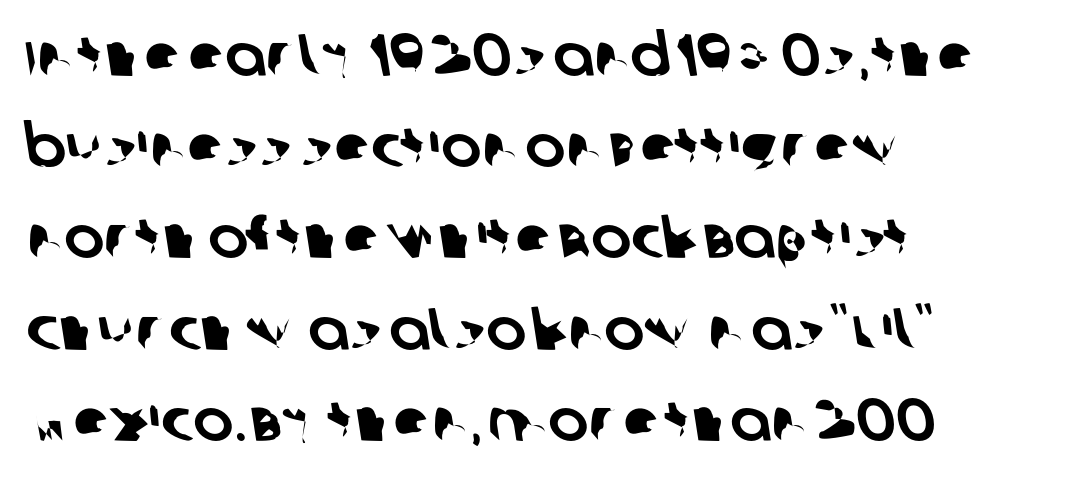
{"serif": "no", "width": "normal", "stroke_contrast": "low", "x_height": "large", "monospaced": "no", "underline": "no", "align": "left", "line_spacing": "normal", "line_spacing_ratio": 1.52, "letter_spacing": "normal", "letter_spacing_em": 0.0, "glyph_px": 60}
